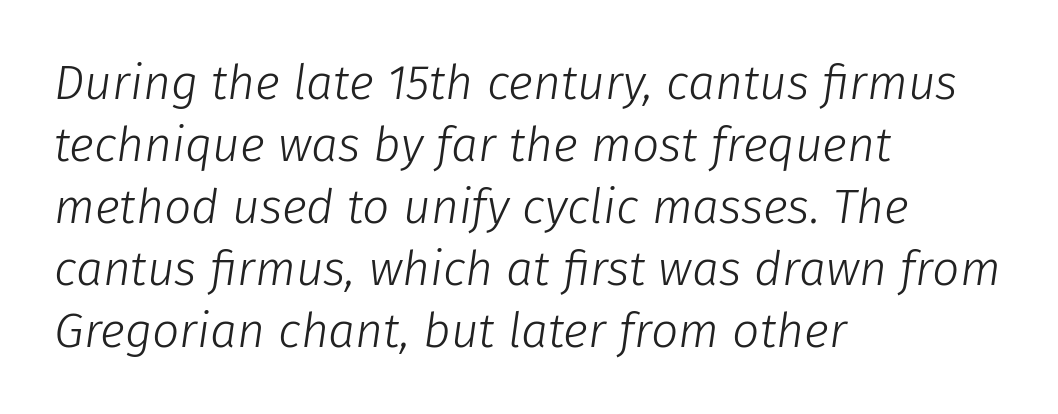
The lines sit at an ordinary, default distance from one another. Spacing between characters is what you'd get straight out of the box. The typesetter chose a ragged-right arrangement here. The weight tops out at a normal text grade. Do the characters align in a grid? No, the font is proportional. An italicized treatment has been applied to the whole sample.
